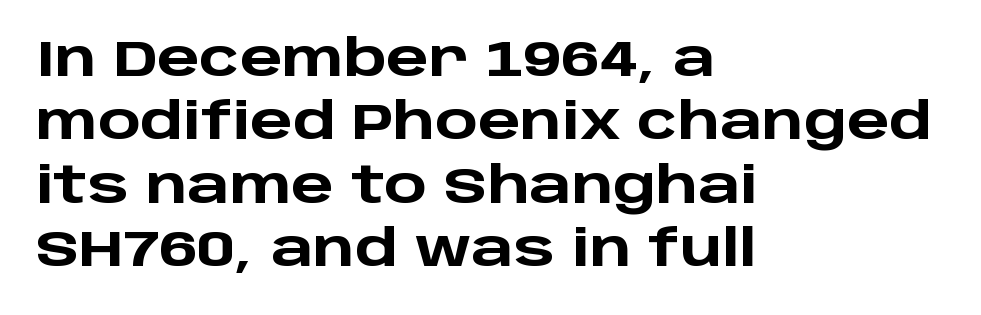
{"serif": "no", "italic": "no", "bold": "yes", "weight": "heavy", "width": "wide", "stroke_contrast": "low", "x_height": "large", "monospaced": "no", "underline": "no", "align": "left", "line_spacing": "normal", "line_spacing_ratio": 1.27, "letter_spacing": "normal", "letter_spacing_em": 0.0, "glyph_px": 50}
